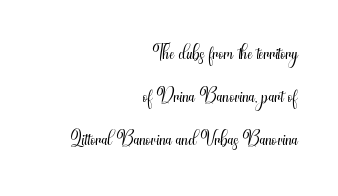
{"serif": "no", "bold": "no", "weight": "light", "width": "condensed", "stroke_contrast": "medium", "x_height": "small", "monospaced": "no", "underline": "no", "align": "right", "line_spacing": "normal", "line_spacing_ratio": 1.48, "letter_spacing": "normal", "letter_spacing_em": 0.0, "glyph_px": 29}
